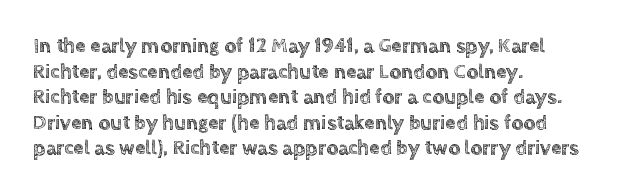
{"italic": "no", "underline": "no", "align": "left", "line_spacing_ratio": 1.22, "letter_spacing": "normal", "letter_spacing_em": 0.0, "glyph_px": 21}
